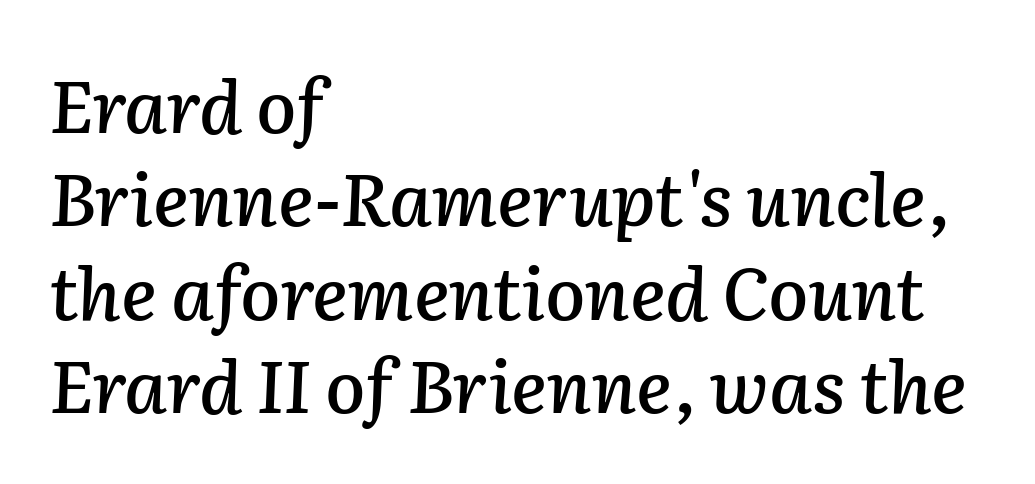
The image shows 73 px text type, italic (leaning right); set left-aligned, normal line spacing (1.28x), normal letter spacing, not underlined; low stroke contrast and a medium x-height.
